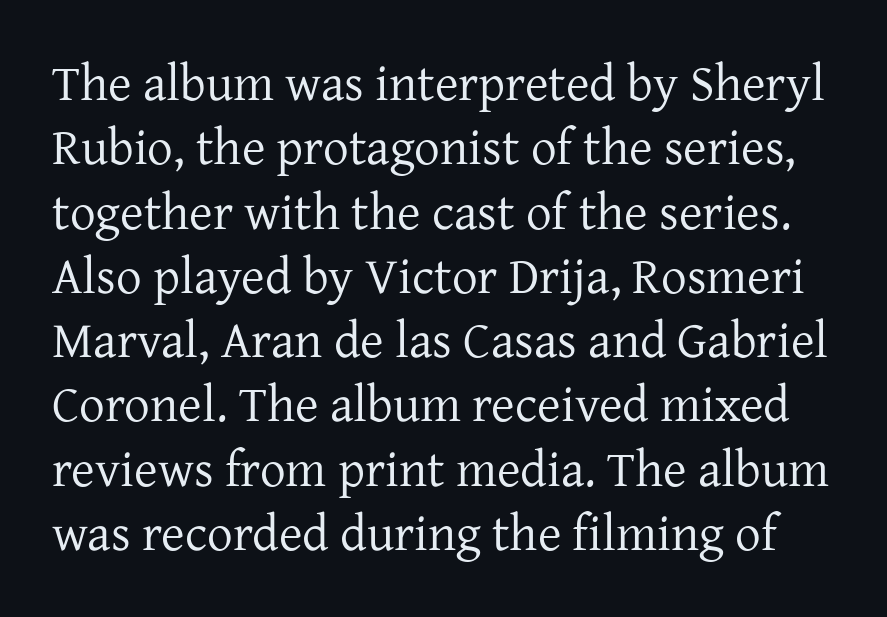
Q: Is the text bold? A: No.
Q: Is the text italic (slanted)? A: No, it is upright.
Q: Is the typeface a serif or a sans-serif typeface? A: Serif.
Q: Is the text underlined? A: No.
Q: Is the spacing between letters normal or unusually wide? A: Normal.
Q: Is the spacing between lines tight, normal or loose? A: Normal.
Q: Width (condensed, normal, or wide)? A: Normal.
Q: Stroke contrast? A: Low.
Q: x-height? A: Medium.
Q: Monospaced? A: No.
